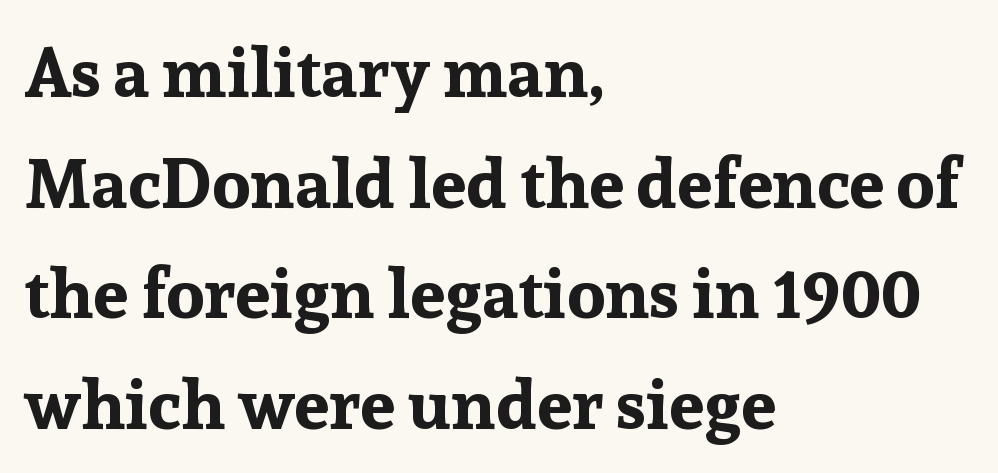
{"serif": "yes", "italic": "no", "bold": "yes", "weight": "bold", "width": "normal", "stroke_contrast": "low", "x_height": "medium", "monospaced": "no", "underline": "no", "align": "left", "line_spacing": "normal", "line_spacing_ratio": 1.58, "letter_spacing": "normal", "letter_spacing_em": 0.0, "glyph_px": 70}
